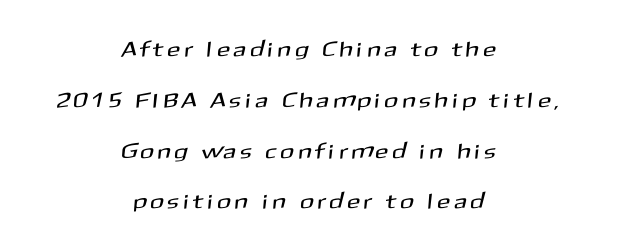
The image shows 21 px text type; set centered, loose line spacing (2.42x), unusually wide letter spacing (+0.25 em), not underlined.
